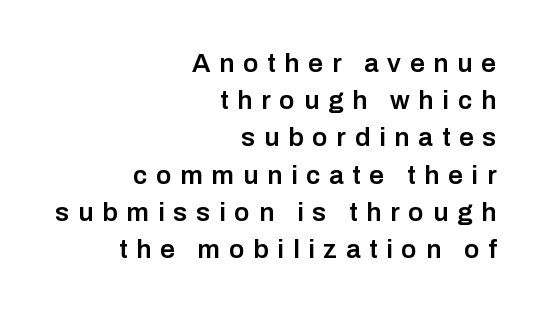
Q: Is the text bold? A: Semi-bold.
Q: Is the text italic (slanted)? A: No, it is upright.
Q: Is the text underlined? A: No.
Q: How is the paragraph aligned? A: Right-aligned.
Q: Is the spacing between letters normal or unusually wide? A: Unusually wide.
Q: Is the spacing between lines tight, normal or loose? A: Normal.
